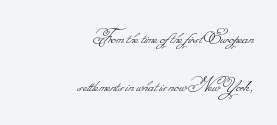
{"bold": "no", "underline": "no", "align": "right", "line_spacing": "loose", "line_spacing_ratio": 2.2, "letter_spacing": "normal", "letter_spacing_em": 0.0, "glyph_px": 22}
